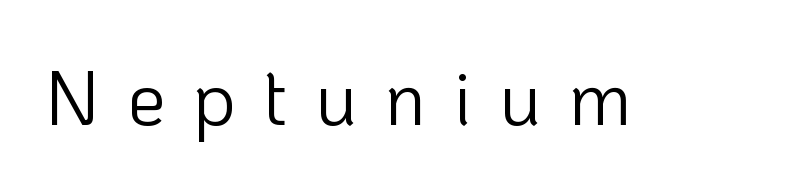
{"serif": "no", "italic": "no", "bold": "no", "weight": "light", "width": "normal", "stroke_contrast": "low", "x_height": "medium", "monospaced": "no", "underline": "no", "letter_spacing": "wide", "letter_spacing_em": 0.36, "glyph_px": 76}
